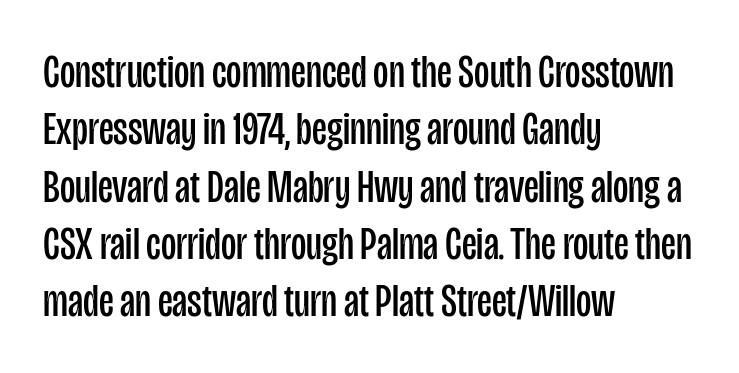
The characters display no serif detailing; their extremities are plain. Lines of text with bare space underneath. Glyph-to-glyph distance matches everyday printed text. The face used here is proportionally spaced, like ordinary book or web type.
